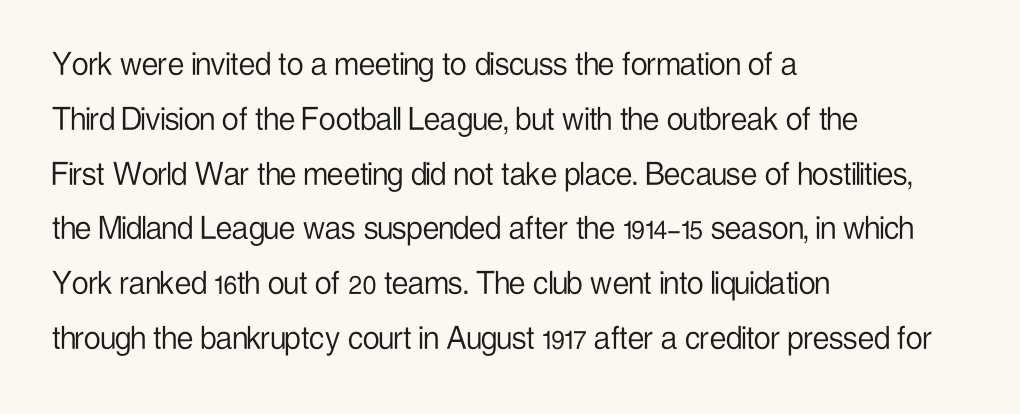
A typesetter would call this leading conventional body-copy spacing. Type style note: lacks serifs. Weight: in the light-to-regular range. The setting favours the left margin, as ordinary paragraphs usually do.
